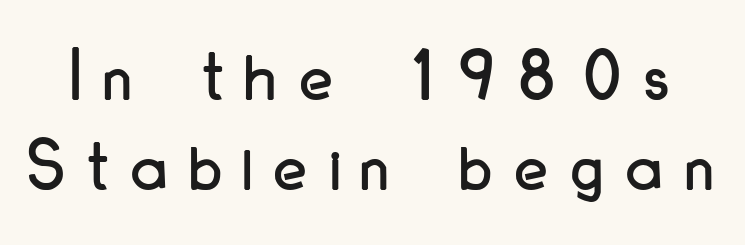
The image shows 76 px condensed sans-serif type, upright; set line spacing 1.18x, unusually wide letter spacing (+0.29 em), not underlined; low stroke contrast and a small x-height.
